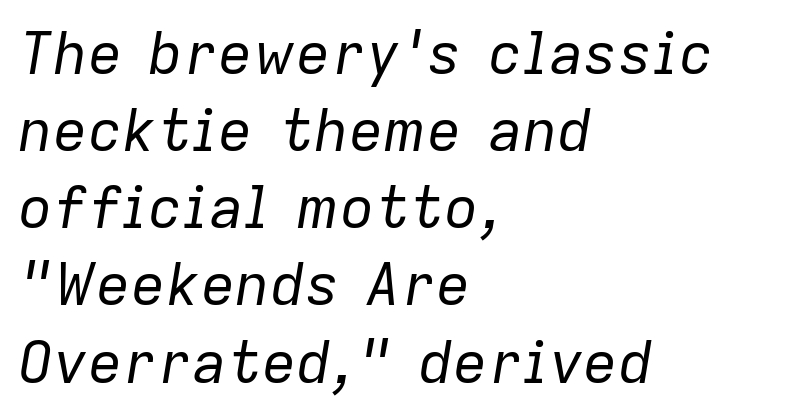
Q: Is the text bold? A: No.
Q: Is the text italic (slanted)? A: Yes, it leans right by about 9 degrees.
Q: Is the text underlined? A: No.
Q: How is the paragraph aligned? A: Left-aligned.
Q: Is the spacing between letters normal or unusually wide? A: Normal.
Q: Is the spacing between lines tight, normal or loose? A: Normal.
Q: Width (condensed, normal, or wide)? A: Normal.
Q: Stroke contrast? A: Low.
Q: x-height? A: Medium.
Q: Monospaced? A: No.
